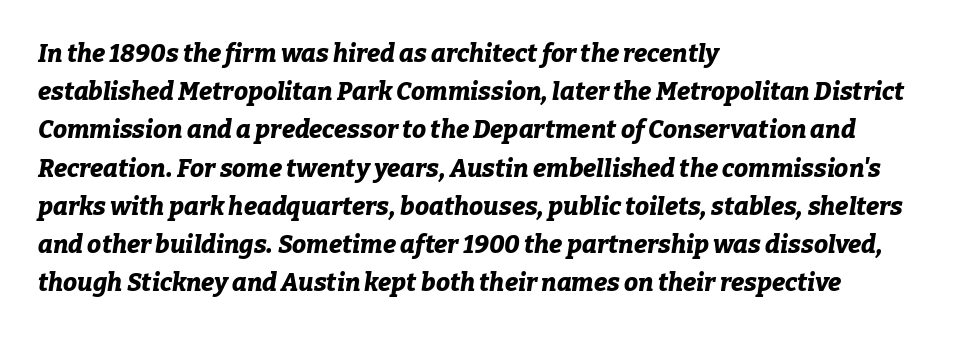
The image shows 25 px bold type, italic (leaning right); set left-aligned, normal line spacing (1.53x), normal letter spacing, not underlined.
